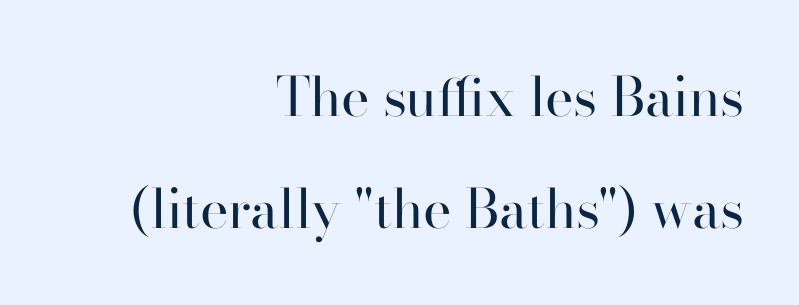
The image shows 54 px regular-weight serif type, upright; set right-aligned, loose line spacing (2.07x), normal letter spacing, not underlined; high stroke contrast and a small x-height.
